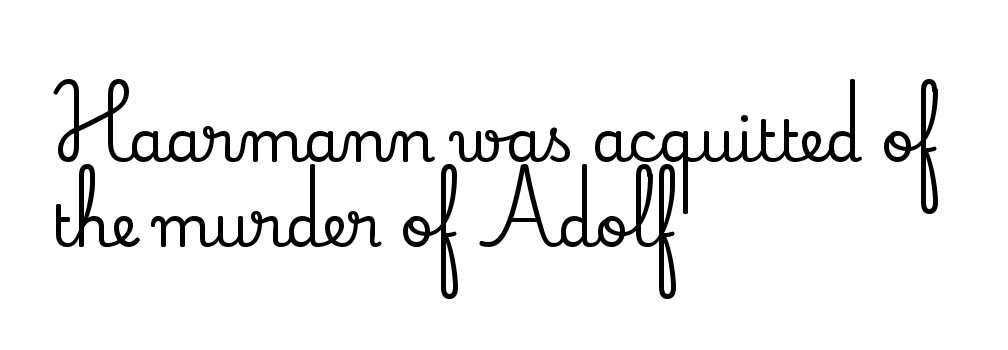
Q: Is the text italic (slanted)? A: No, it is upright.
Q: Is the typeface a serif or a sans-serif typeface? A: Serif.
Q: Is the text underlined? A: No.
Q: How is the paragraph aligned? A: Left-aligned.
Q: Is the spacing between letters normal or unusually wide? A: Normal.
Q: Is the spacing between lines tight, normal or loose? A: Normal.
Q: Width (condensed, normal, or wide)? A: Normal.
Q: Stroke contrast? A: Low.
Q: x-height? A: Small.
Q: Monospaced? A: No.
